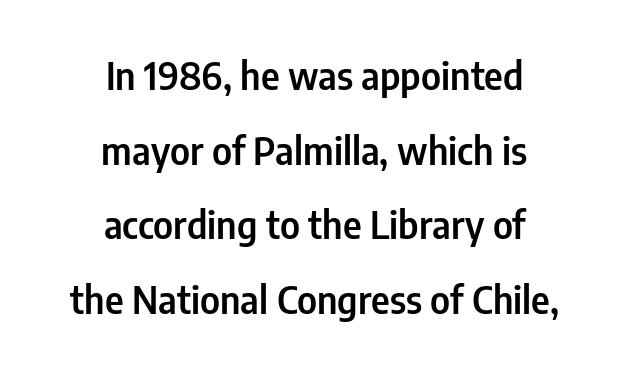
{"serif": "no", "italic": "no", "width": "condensed", "stroke_contrast": "low", "x_height": "medium", "monospaced": "no", "underline": "no", "align": "center", "line_spacing": "loose", "line_spacing_ratio": 2.02, "letter_spacing": "normal", "letter_spacing_em": 0.0, "glyph_px": 37}
